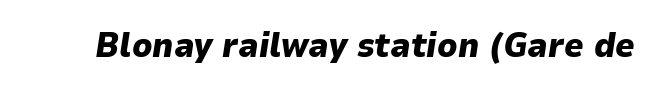
The image shows 34 px heavy type, italic (leaning right); set normal letter spacing, not underlined; low stroke contrast and a medium x-height.
